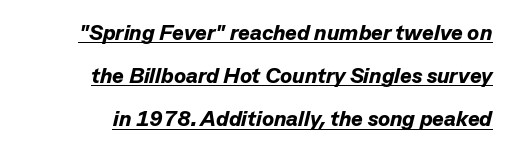
The image shows 22 px bold type, italic (leaning right); set right-aligned, loose line spacing (1.96x), normal letter spacing, underlined.
